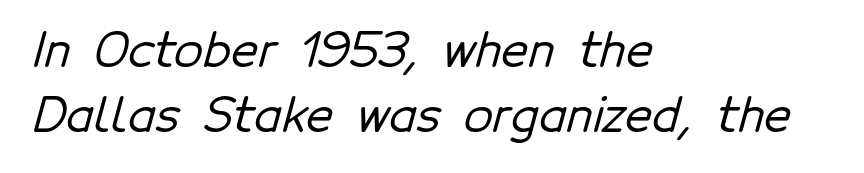
Vertical spacing — default. Do the characters align in a grid? No, the font is proportional. The ragged edge is on the right, which tells us the setting is flush left. Nobody touched the tracking dial on this one. Descender tails drop into unmarked territory. To sum up the face: it is a sans, with no serifs.
